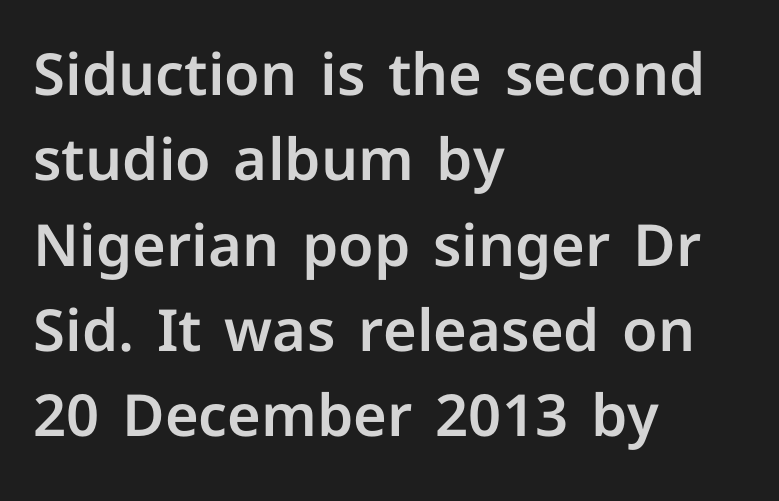
{"serif": "no", "italic": "no", "width": "normal", "stroke_contrast": "low", "x_height": "medium", "monospaced": "no", "underline": "no", "align": "left", "line_spacing": "normal", "line_spacing_ratio": 1.47, "letter_spacing": "normal", "letter_spacing_em": 0.0, "glyph_px": 58}
